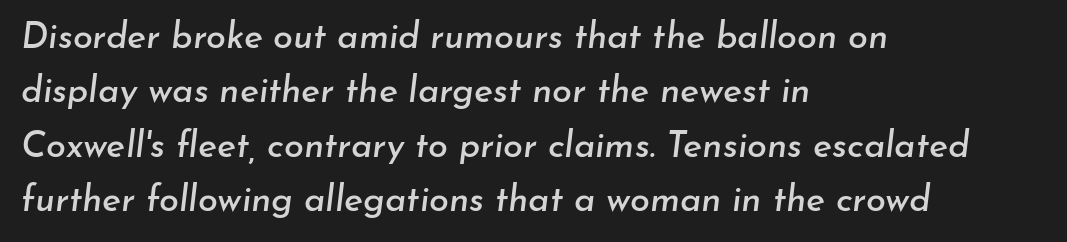
The whole block is typeset with a tilt. This sample is left-justified, so line endings fall wherever the words run out. The foot of each line stays bare and open. The letters advance in unequal steps, a hallmark of proportional type. The space between consecutive lines is moderate.
